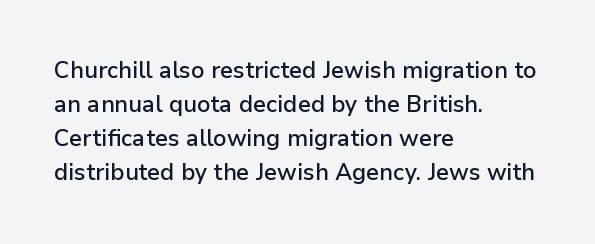
{"italic": "no", "bold": "semi", "underline": "no", "align": "left", "line_spacing": "normal", "line_spacing_ratio": 1.48, "letter_spacing": "normal", "letter_spacing_em": 0.0, "glyph_px": 23}
